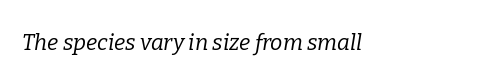
Unmarked baselines from the first word to the last. The font sits on the lighter half of the weight spectrum, regular included. Characters are canted at an angle relative to the baseline's perpendicular. Caption: standard tracking, unaltered.
